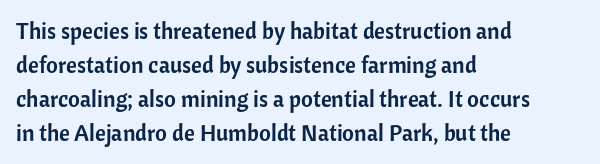
{"italic": "no", "underline": "no", "align": "left", "line_spacing": "normal", "line_spacing_ratio": 1.48, "letter_spacing": "normal", "letter_spacing_em": 0.0, "glyph_px": 23}
